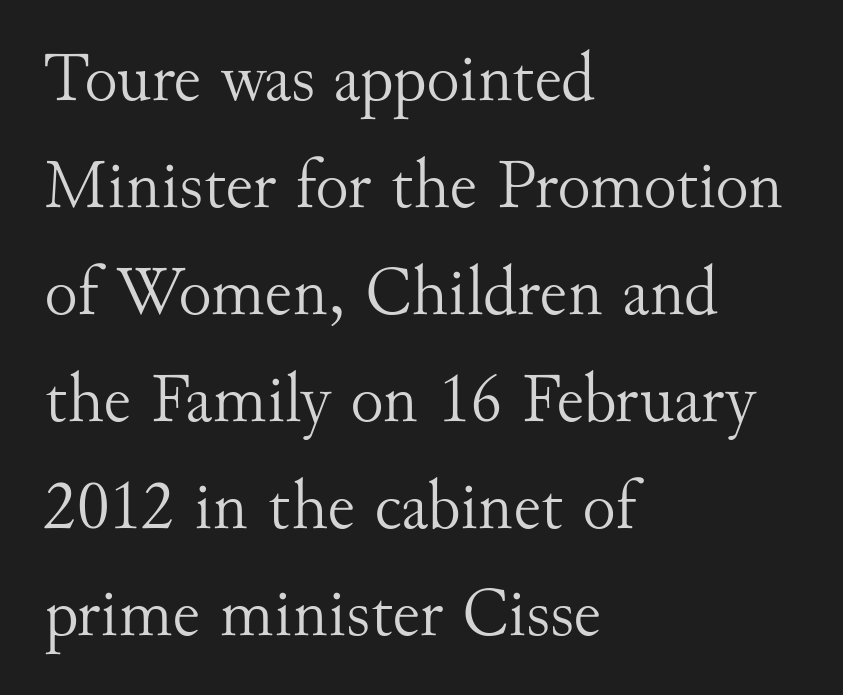
Do the characters align in a grid? No, the font is proportional. No extra ink here — the face is not bold. Default kerning and tracking; the words read as compact shapes. Unlike italic type, these characters show no tilt at all.
